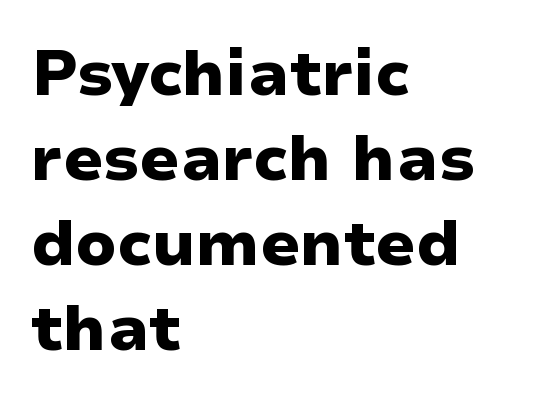
Heavy-handed strokes throughout: this text is bold. The passage shown has conventional tracking throughout. In terms of posture, this sample is upright. In terms of leading, this rendering sits right in the middle. Visually the block forms a straight wall on the left and a jagged coastline on the right.
